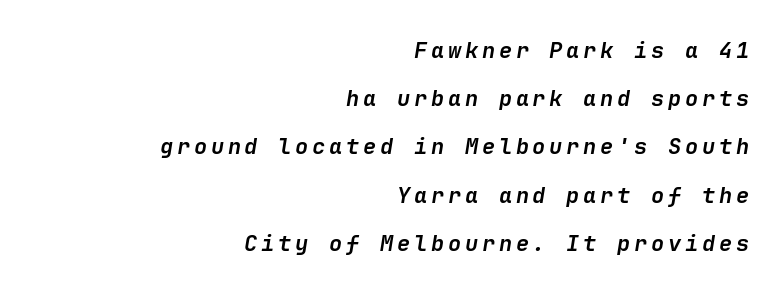
A great deal of white space separates one row of letters from the next. There's an unmistakable incline to the writing here. Underline: absent. Does the weight exceed regular? Yes, all the way to bold. The lines in this sample share a right terminus and differ only in where they begin.
